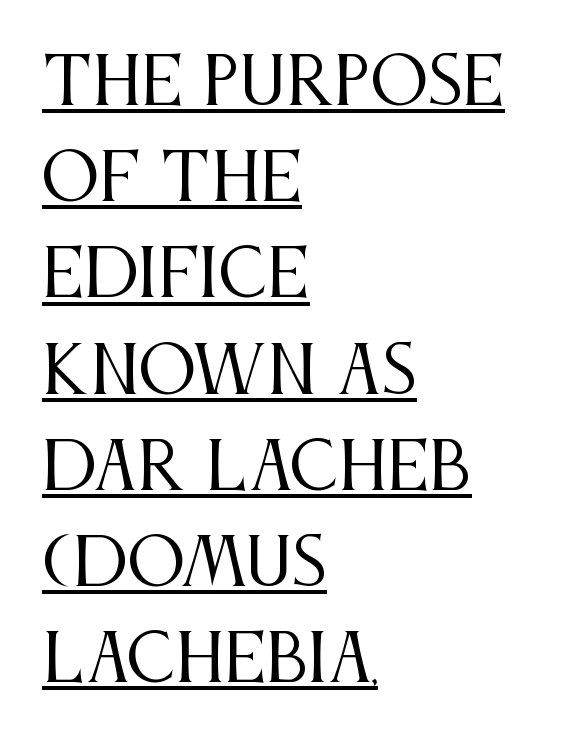
The image shows 65 px regular-weight, condensed serif type, upright; set left-aligned, normal line spacing (1.48x), normal letter spacing, underlined; medium stroke contrast and a large x-height.
